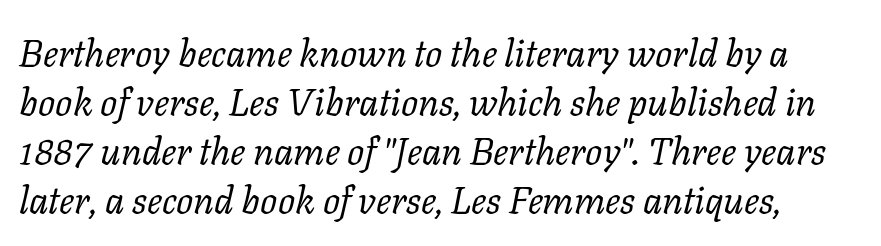
The image shows 38 px regular-weight serif type, italic (leaning right); set normal line spacing (1.29x), normal letter spacing, not underlined; low stroke contrast and a medium x-height.
